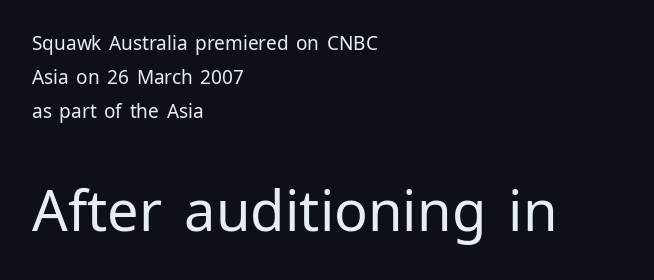
Q: Is the text bold? A: No.
Q: Is the text italic (slanted)? A: No, it is upright.
Q: Is the typeface a serif or a sans-serif typeface? A: Sans-serif.
Q: Is the text underlined? A: No.
Q: How is the paragraph aligned? A: Left-aligned.
Q: Is the spacing between letters normal or unusually wide? A: Normal.
Q: Which block of text is set in a larger size, the first (top) or the second (bottom)? A: The second (bottom) one.
Q: Width (condensed, normal, or wide)? A: Normal.
Q: Stroke contrast? A: Low.
Q: x-height? A: Medium.
Q: Monospaced? A: No.
